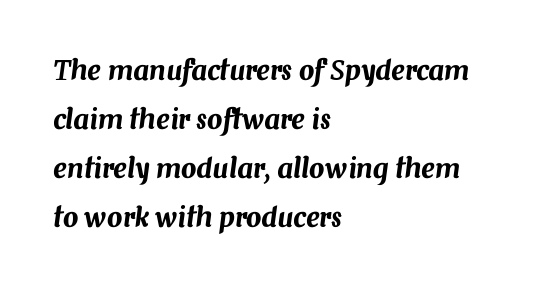
Typeset ragged right — the left edge is the straight one. The horizontal fit of the characters is conventional and even. A clean baseline with only descenders dipping below it. This is oblique type, the kind used for emphasis or titles.
